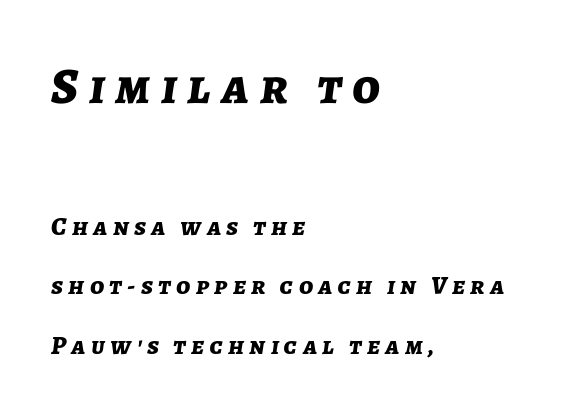
{"italic": "yes", "lean": "right", "slant_degrees": 7, "bold": "yes", "weight": "bold", "width": "normal", "stroke_contrast": "low", "x_height": "medium", "monospaced": "no", "underline": "no", "align": "left", "line_spacing": "loose", "line_spacing_ratio": 2.28, "letter_spacing": "wide", "letter_spacing_em": 0.21, "larger_block": "first", "size_ratio": 1.96, "glyph_px": 51}
